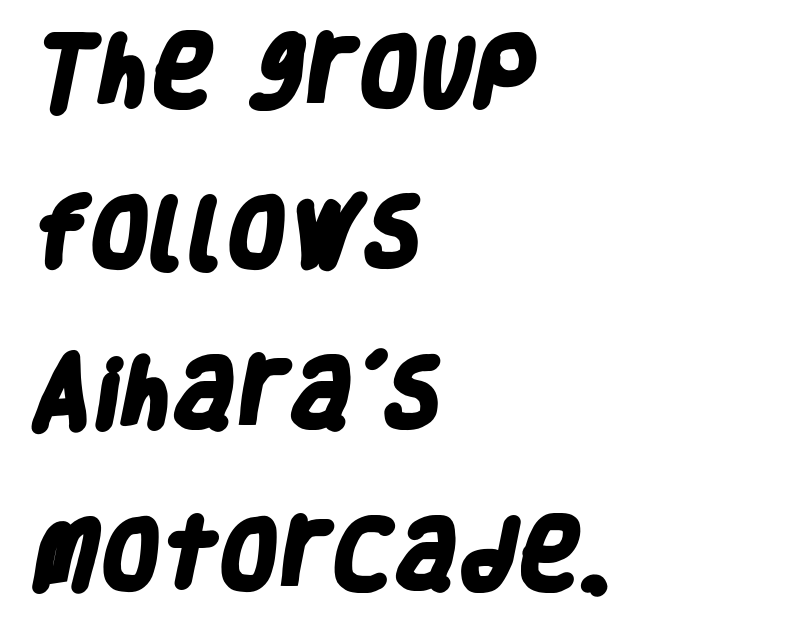
Regarding serifs, this sample does without them. You could not count columns in this text — the font is proportionally spaced. The typesetter chose a ragged-right arrangement here. Loosely led — the rows are spread out. Glyph-to-glyph distance matches everyday printed text. Each row of text sits above clean, open space.
